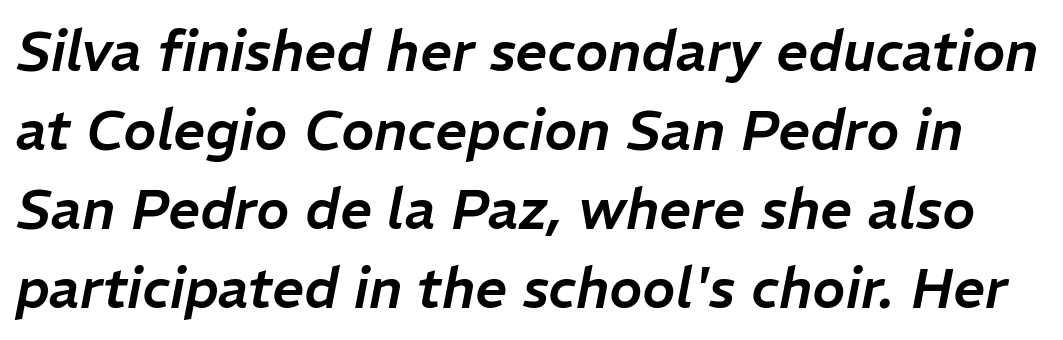
You could not count columns in this text — the font is proportionally spaced. Honestly, the row spacing looks completely unremarkable. The tracking reads as untouched default to a designer's eye. The glyphs look as if they've been sheared to an angle. Has an underline been added? It has not.
